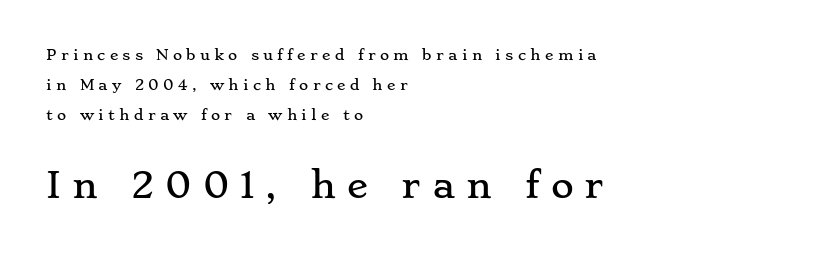
The lower block of text is set noticeably larger than the block above it. Baseline-to-baseline distance is far greater than the letter height. A typesetter would call this proportional, since set widths differ per character. The axis of the letterforms is exactly vertical.
